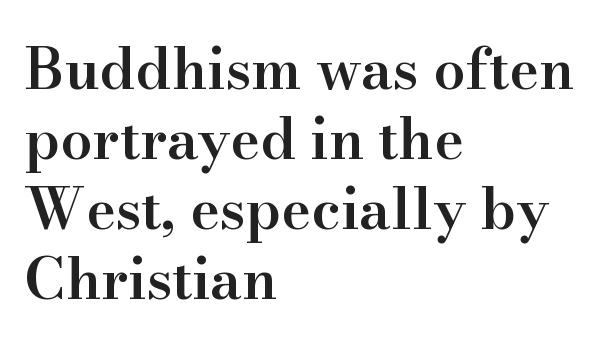
Q: Is the text bold? A: Semi-bold.
Q: Is the text italic (slanted)? A: No, it is upright.
Q: Is the typeface a serif or a sans-serif typeface? A: Serif.
Q: Is the text underlined? A: No.
Q: How is the paragraph aligned? A: Left-aligned.
Q: Is the spacing between letters normal or unusually wide? A: Normal.
Q: Width (condensed, normal, or wide)? A: Normal.
Q: Stroke contrast? A: High.
Q: x-height? A: Small.
Q: Monospaced? A: No.
